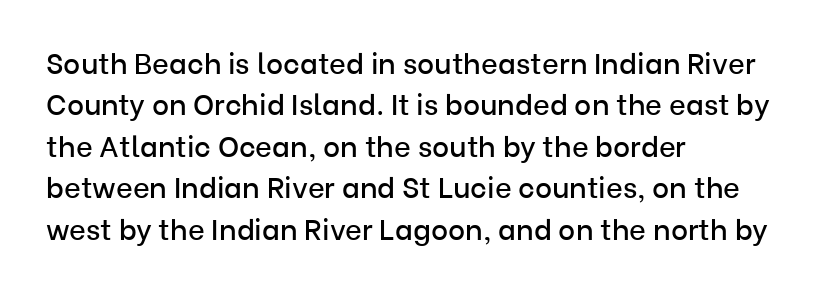
The image shows 29 px sans-serif type, upright; set left-aligned, normal line spacing (1.43x), normal letter spacing, not underlined; low stroke contrast and a medium x-height.
